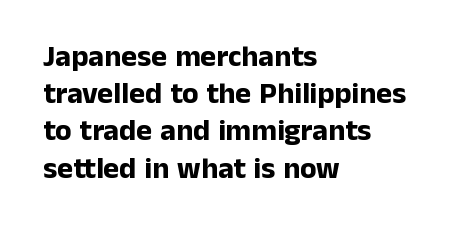
{"serif": "no", "italic": "no", "bold": "yes", "weight": "bold", "width": "normal", "stroke_contrast": "low", "x_height": "medium", "monospaced": "no", "underline": "no", "align": "left", "line_spacing_ratio": 1.24, "letter_spacing": "normal", "letter_spacing_em": 0.0, "glyph_px": 30}
